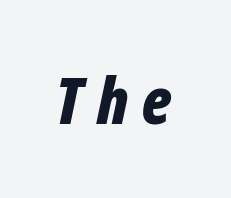
The image shows 64 px bold, condensed type, italic (leaning right); set unusually wide letter spacing (+0.22 em), not underlined; low stroke contrast and a medium x-height.
